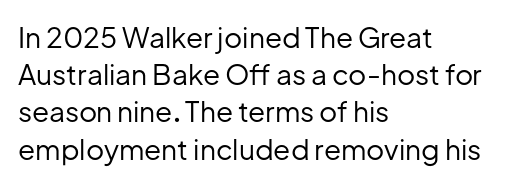
{"serif": "no", "italic": "no", "bold": "no", "weight": "regular", "width": "normal", "stroke_contrast": "low", "x_height": "medium", "monospaced": "no", "underline": "no", "align": "left", "line_spacing": "normal", "line_spacing_ratio": 1.33, "letter_spacing": "normal", "letter_spacing_em": 0.0, "glyph_px": 28}
